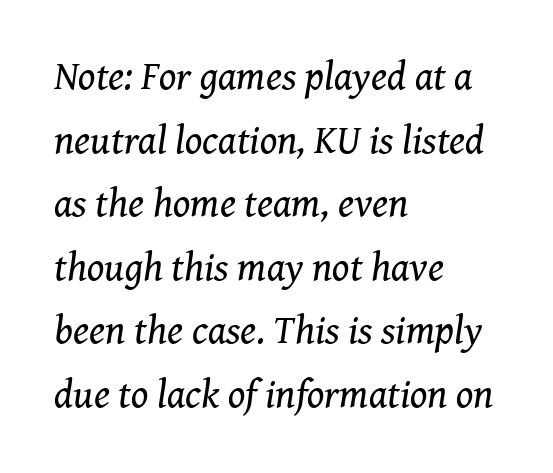
The text carries the slant typical of an italic or oblique font. These glyphs show unthickened strokes, regular width or finer. Typographically, this falls in the serif category. Honestly, the letter spacing is just normal — you wouldn't notice it. Notice how descenders clear the ascenders below comfortably — that's standard leading.
